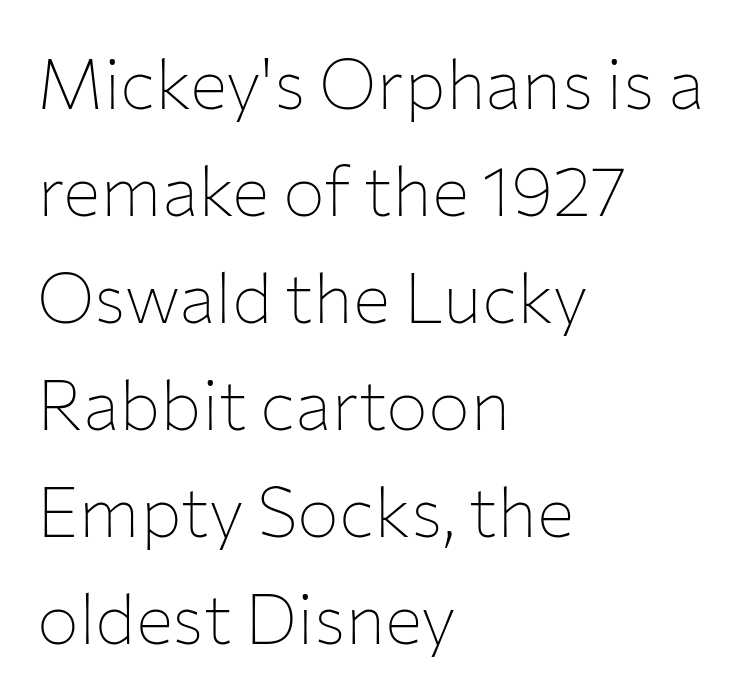
The image shows 70 px thin sans-serif type, upright; set left-aligned, normal line spacing (1.53x), normal letter spacing, not underlined; low stroke contrast and a medium x-height.
